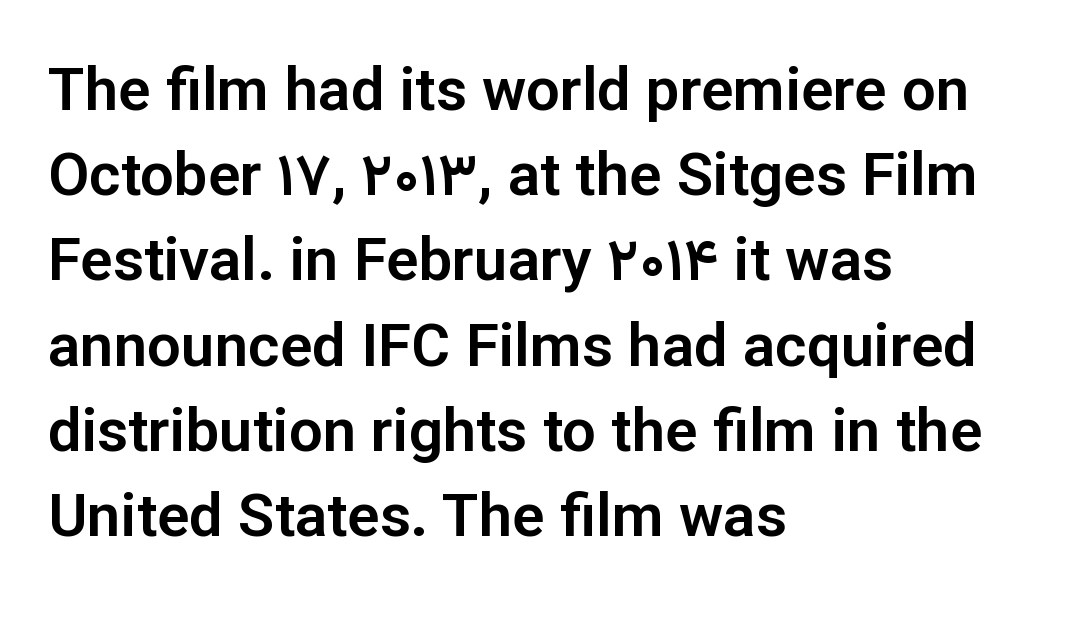
{"serif": "no", "italic": "no", "width": "normal", "stroke_contrast": "low", "x_height": "medium", "monospaced": "no", "underline": "no", "align": "left", "line_spacing": "normal", "line_spacing_ratio": 1.42, "letter_spacing": "normal", "letter_spacing_em": 0.0, "glyph_px": 60}
